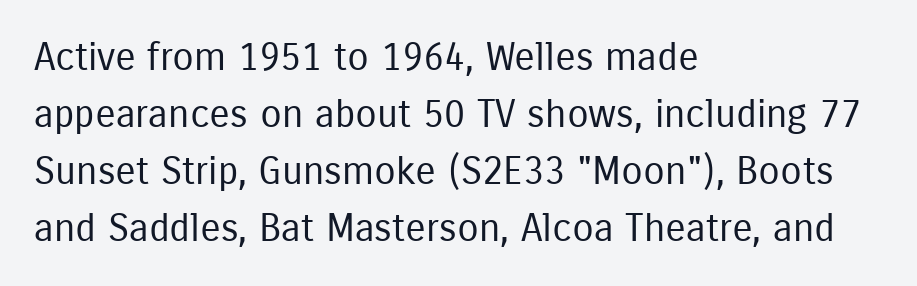
The image shows 39 px regular-weight, condensed sans-serif type, upright; set left-aligned, normal line spacing (1.46x), normal letter spacing, not underlined; low stroke contrast and a medium x-height.
